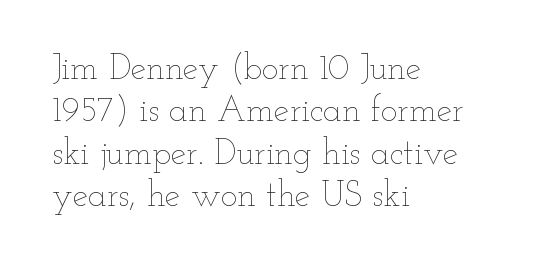
Varying glyph widths throughout — classic text-font behaviour. This sample uses plain, unmodified letter spacing. The setting favours the left margin, as ordinary paragraphs usually do. Ordinary non-slanted type is in use.
